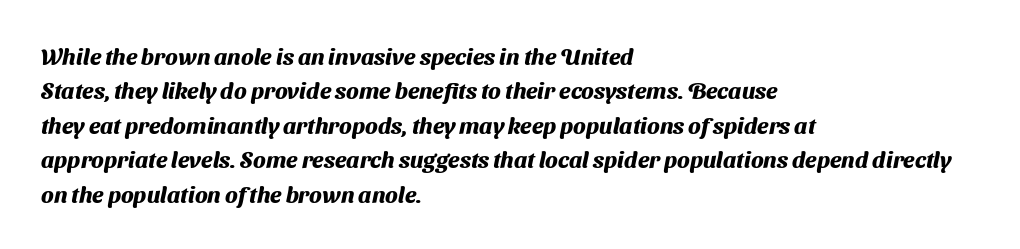
Q: Is the text bold? A: Yes.
Q: Is the text underlined? A: No.
Q: How is the paragraph aligned? A: Left-aligned.
Q: Is the spacing between letters normal or unusually wide? A: Normal.
Q: Is the spacing between lines tight, normal or loose? A: Normal.
